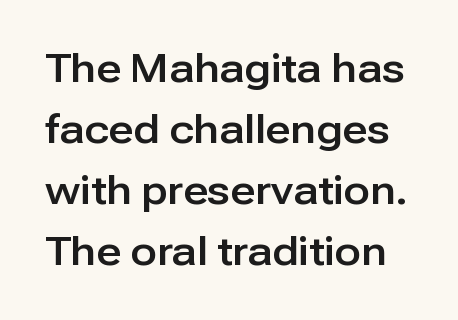
Tracking here is standard; glyphs follow each other at the usual distance. Descender tails drop into unmarked territory. I'd call this a sans setting — the letters go barefoot. Nope, not italic — everything's standing straight. Compared with typical paragraphs, the rows here are spaced about the same.
